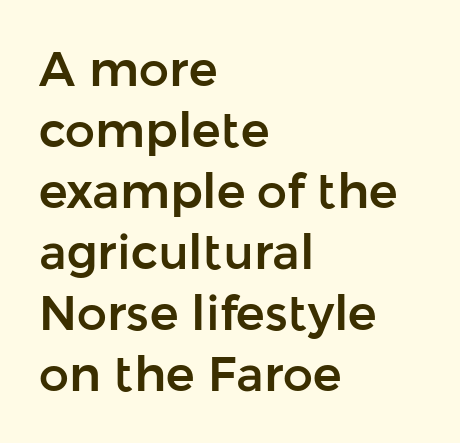
{"serif": "no", "italic": "no", "width": "normal", "stroke_contrast": "low", "x_height": "medium", "monospaced": "no", "underline": "no", "align": "left", "line_spacing": "normal", "line_spacing_ratio": 1.27, "letter_spacing": "normal", "letter_spacing_em": 0.0, "glyph_px": 48}
